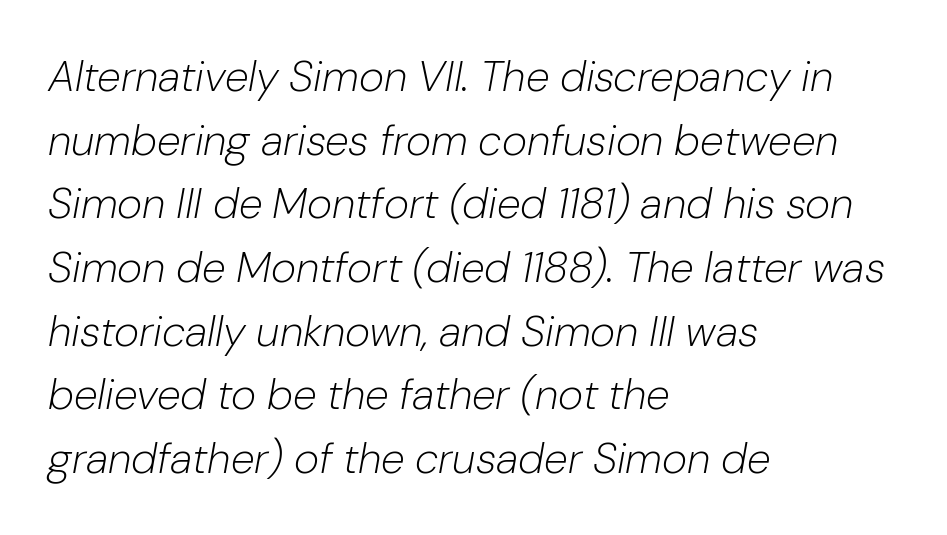
{"italic": "yes", "lean": "right", "slant_degrees": 10, "bold": "no", "weight": "light", "width": "normal", "stroke_contrast": "low", "x_height": "medium", "monospaced": "no", "underline": "no", "align": "left", "line_spacing": "normal", "line_spacing_ratio": 1.48, "letter_spacing": "normal", "letter_spacing_em": 0.0, "glyph_px": 43}
